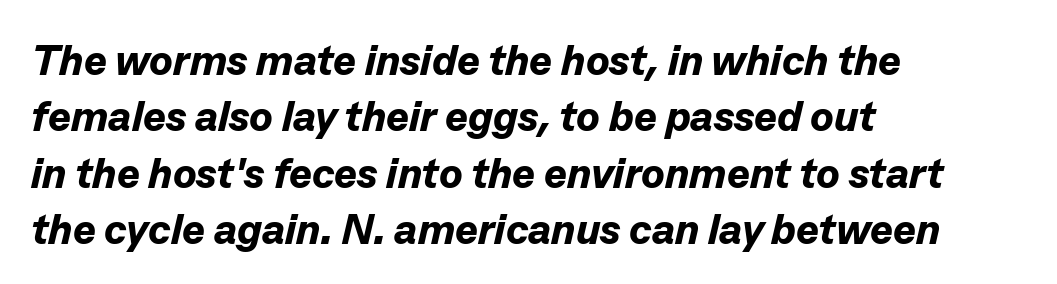
Q: Is the text bold? A: Yes.
Q: Is the text italic (slanted)? A: Yes, it leans right by about 13 degrees.
Q: Is the text underlined? A: No.
Q: How is the paragraph aligned? A: Left-aligned.
Q: Is the spacing between letters normal or unusually wide? A: Normal.
Q: Is the spacing between lines tight, normal or loose? A: Normal.
Q: Width (condensed, normal, or wide)? A: Normal.
Q: Stroke contrast? A: Low.
Q: x-height? A: Medium.
Q: Monospaced? A: No.
